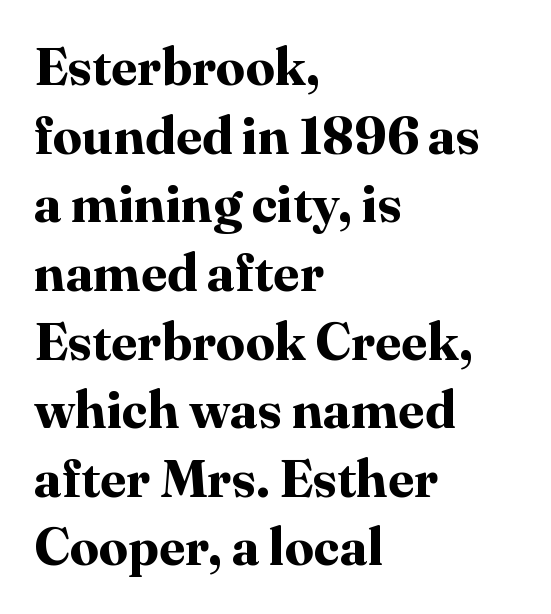
A typesetter would call this zero additional tracking. Set as a true bold cut, around the 700 mark. Characters remain perfectly vertical along every line. Varying glyph widths throughout — classic text-font behaviour.
